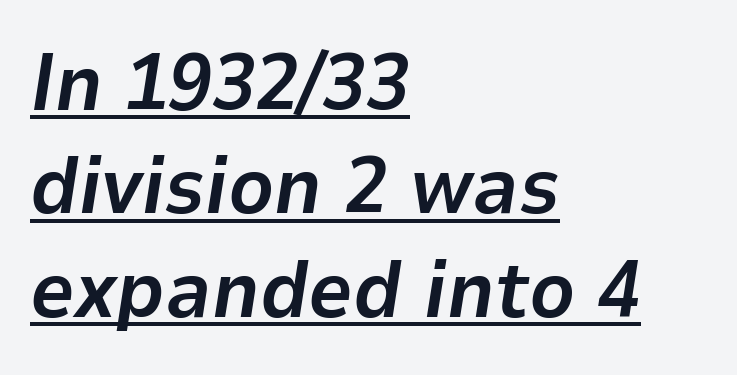
The image shows 79 px bold type, italic (leaning right); set left-aligned, normal line spacing (1.31x), normal letter spacing, underlined; low stroke contrast and a medium x-height.
